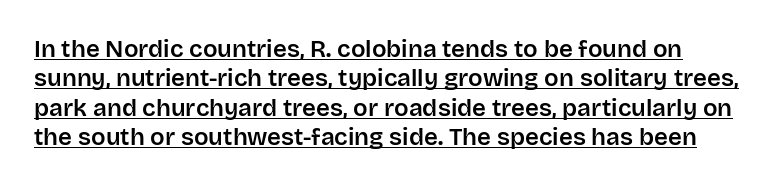
The image shows 24 px text type, upright; set line spacing 1.22x, normal letter spacing, underlined.
